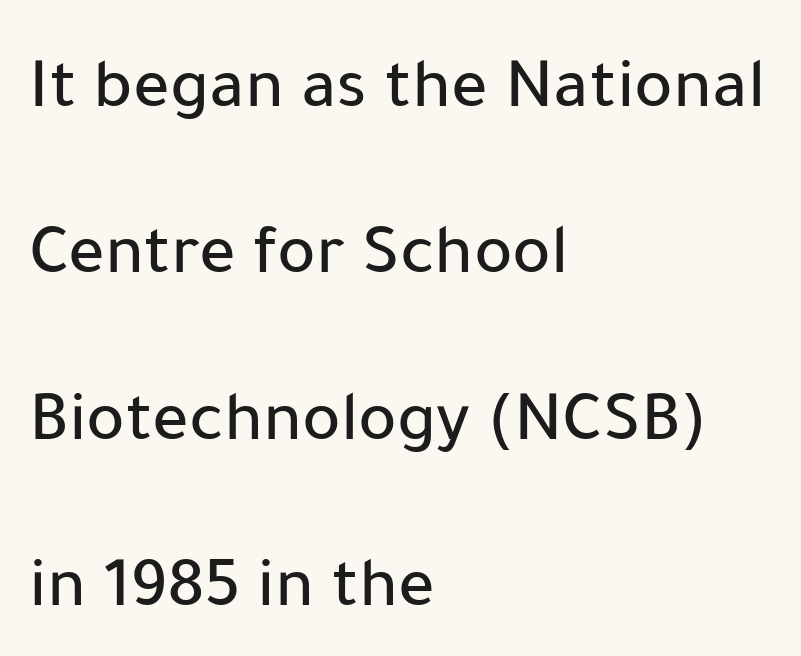
{"serif": "no", "italic": "no", "width": "normal", "stroke_contrast": "low", "x_height": "medium", "monospaced": "no", "underline": "no", "align": "left", "line_spacing": "loose", "line_spacing_ratio": 2.31, "letter_spacing": "normal", "letter_spacing_em": 0.0, "glyph_px": 72}
